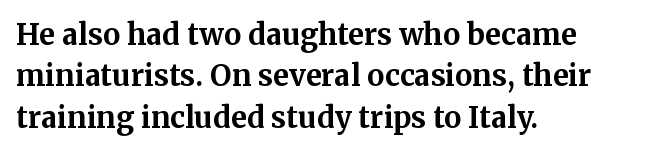
This sample uses a serif face. The line texture is even and compact thanks to regular tracking. Only glyphs here, with clear space below each row. This sample keeps an unexceptional amount of space between lines.
